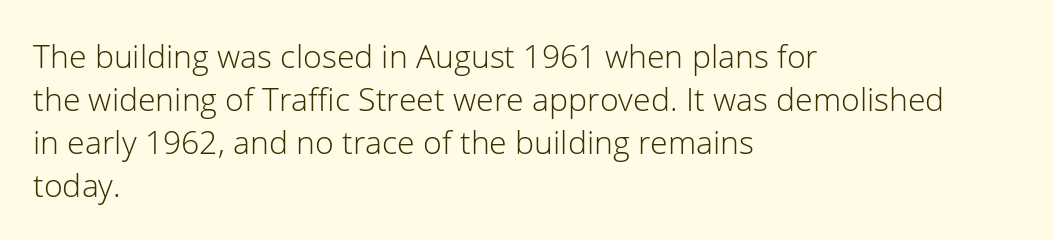
Q: Is the text bold? A: No.
Q: Is the text italic (slanted)? A: No, it is upright.
Q: Is the typeface a serif or a sans-serif typeface? A: Sans-serif.
Q: Is the text underlined? A: No.
Q: How is the paragraph aligned? A: Left-aligned.
Q: Is the spacing between letters normal or unusually wide? A: Normal.
Q: Is the spacing between lines tight, normal or loose? A: Normal.
Q: Width (condensed, normal, or wide)? A: Normal.
Q: Stroke contrast? A: Low.
Q: x-height? A: Medium.
Q: Monospaced? A: No.
